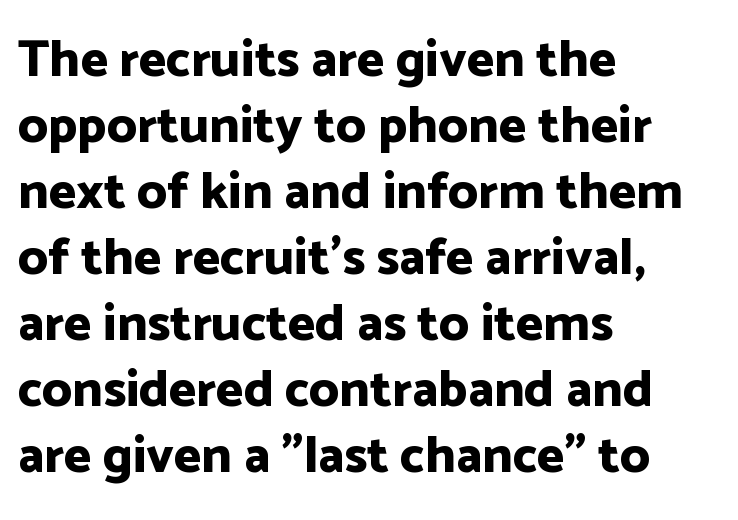
These words are printed bold, with thick strokes throughout. Underline: absent. This rendering leaves character spacing at its baseline value. Students, observe: this is what conventionally led text looks like. Vertical strokes here are truly vertical. The letters carry no serifs — their stems end cleanly without finishing strokes.
